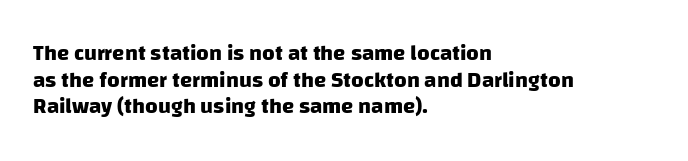
{"bold": "yes", "underline": "no", "align": "left", "line_spacing_ratio": 1.21, "letter_spacing": "normal", "letter_spacing_em": 0.0, "glyph_px": 22}
